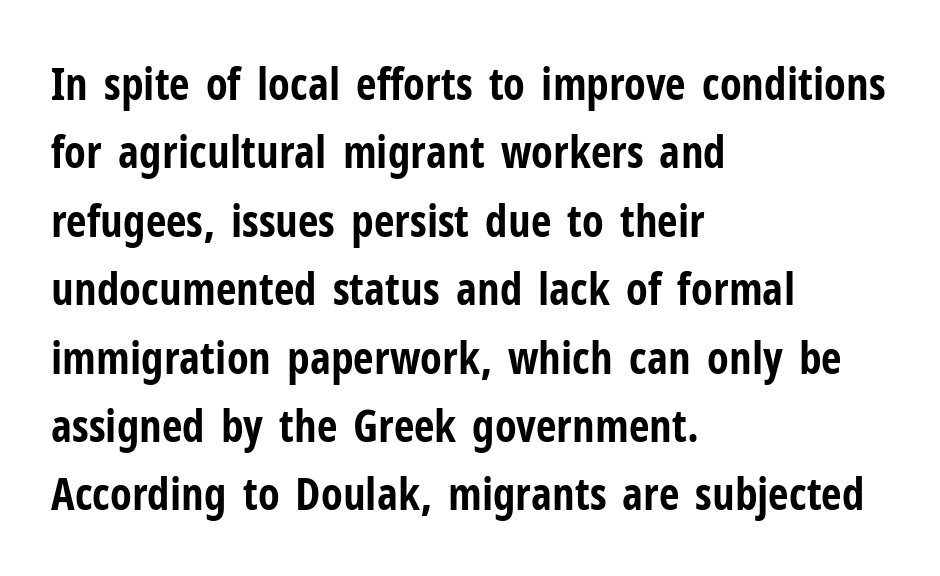
The image shows 45 px bold, condensed sans-serif type, upright; set left-aligned, normal line spacing (1.52x), normal letter spacing, not underlined; low stroke contrast and a medium x-height.
